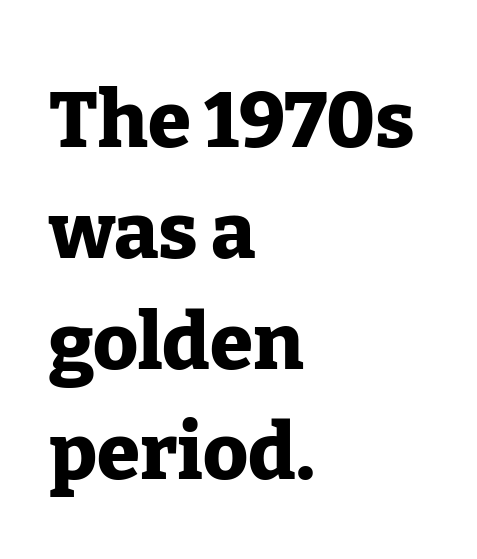
A typesetter would call this proportional, since set widths differ per character. A typesetter would mark this as roman, not italic. Heft: maximum for text — a bold. Classification — serif. Rule under the text: the space is simply empty.
